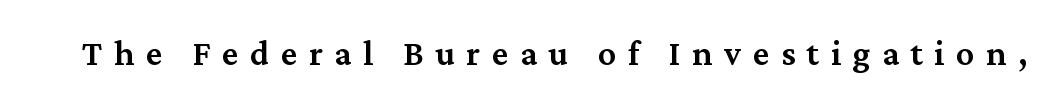
The image shows 36 px semibold serif type, upright; set unusually wide letter spacing (+0.32 em), not underlined; medium stroke contrast and a medium x-height.
